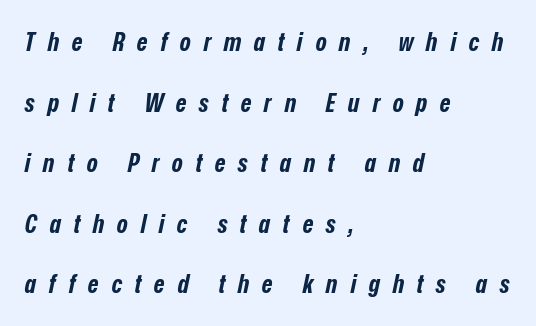
The image shows 26 px bold type, italic (leaning right); set left-aligned, loose line spacing (2.33x), unusually wide letter spacing (+0.49 em), not underlined.
